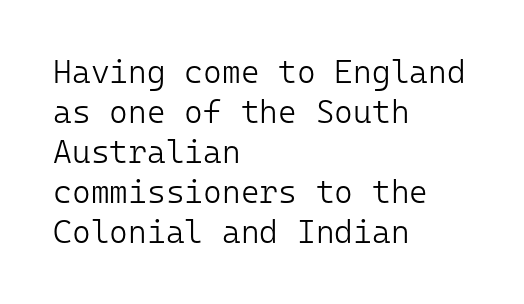
Nobody touched the tracking dial on this one. The characters display no serif detailing; their extremities are plain. The typography opts for an upright posture over an oblique one. Vertical spacing — default. The font is comparable to plain body text, perhaps lighter. The paragraph shown leans on its left margin.
